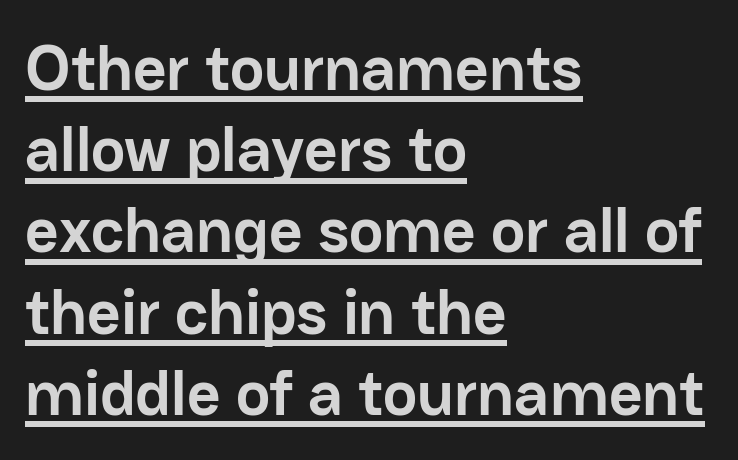
Q: Is the text bold? A: Yes.
Q: Is the text italic (slanted)? A: No, it is upright.
Q: Is the typeface a serif or a sans-serif typeface? A: Sans-serif.
Q: Is the text underlined? A: Yes.
Q: How is the paragraph aligned? A: Left-aligned.
Q: Is the spacing between letters normal or unusually wide? A: Normal.
Q: Is the spacing between lines tight, normal or loose? A: Normal.
Q: Width (condensed, normal, or wide)? A: Normal.
Q: Stroke contrast? A: Low.
Q: x-height? A: Medium.
Q: Monospaced? A: No.
